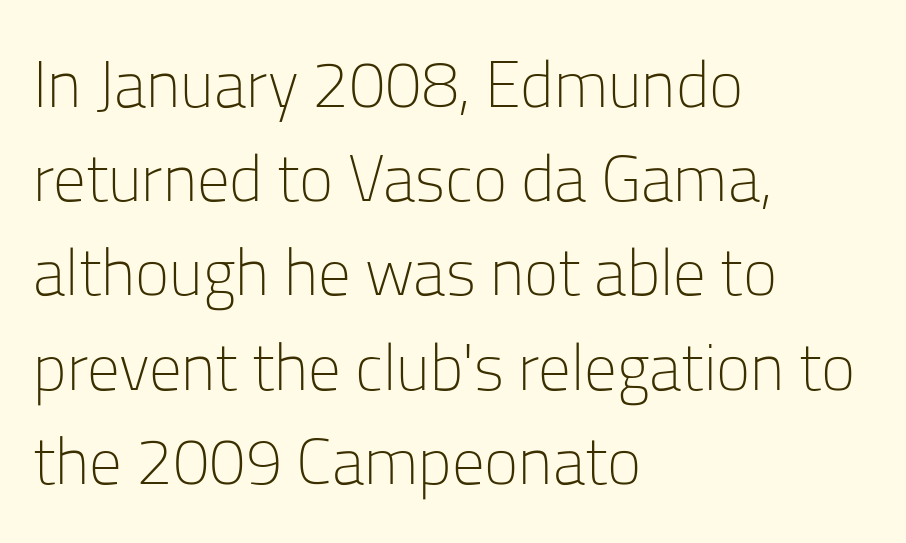
The type family on display is of the sans-serif kind. Descenders hang freely into open space. You could not count columns in this text — the font is proportionally spaced. All the whitespace from short lines collects on the right.
